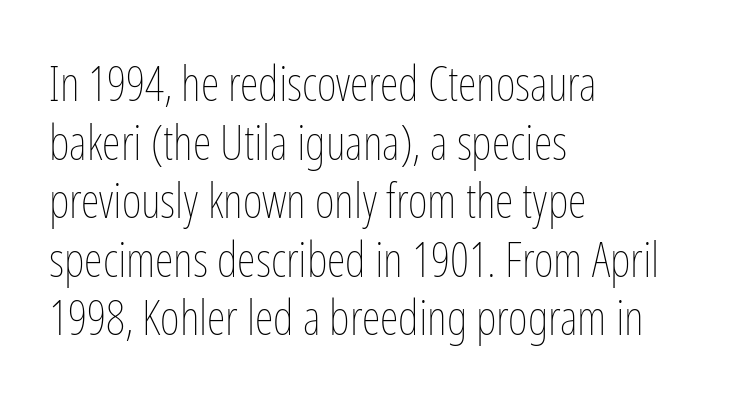
{"italic": "no", "bold": "no", "weight": "thin", "width": "condensed", "stroke_contrast": "low", "x_height": "medium", "monospaced": "no", "underline": "no", "align": "left", "line_spacing_ratio": 1.22, "letter_spacing": "normal", "letter_spacing_em": 0.0, "glyph_px": 48}
